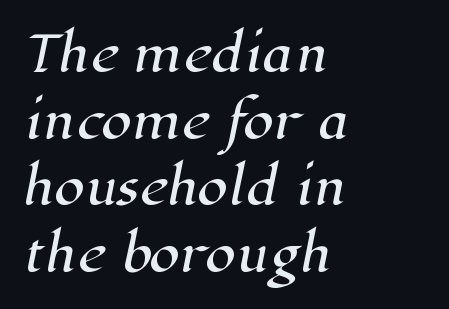
The string is rendered with underlining switched off. Does the leading feel generous? No, just average. Typeset ragged right — the left edge is the straight one. Observe the ordinary spacing: letters are neighbours, not strangers. These lines are rendered in a variable-pitch font.
